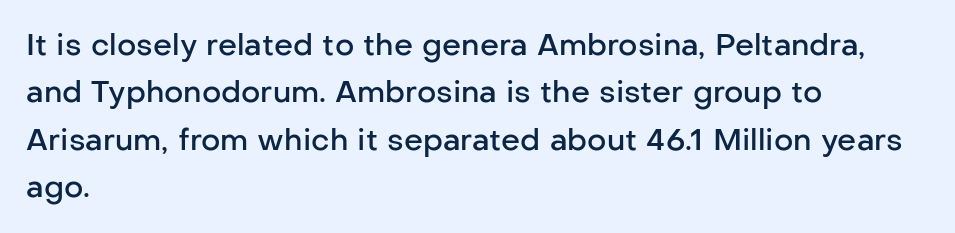
The typeface chosen for these lines omits serifs. Letters rest on an invisible, unmarked baseline. One-word summary of the alignment: left. A typesetter would call this proportional, since set widths differ per character.
